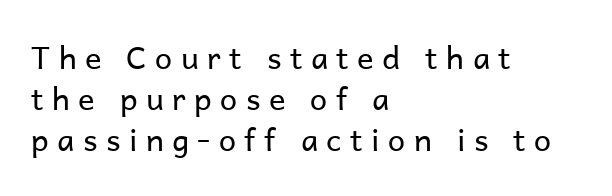
{"serif": "no", "italic": "no", "bold": "no", "weight": "regular", "width": "normal", "stroke_contrast": "low", "x_height": "medium", "monospaced": "no", "underline": "no", "align": "left", "line_spacing": "normal", "line_spacing_ratio": 1.33, "letter_spacing": "wide", "letter_spacing_em": 0.27, "glyph_px": 31}
